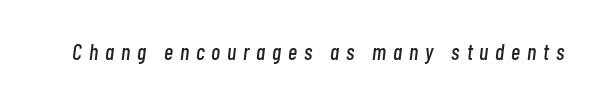
{"italic": "yes", "lean": "right", "slant_degrees": 7, "underline": "no", "letter_spacing": "wide", "letter_spacing_em": 0.31, "glyph_px": 22}
